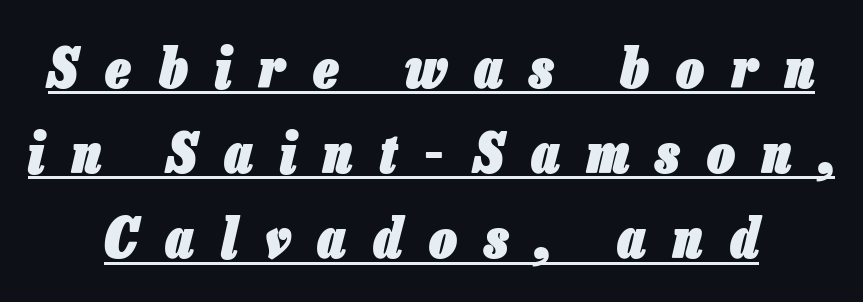
{"italic": "yes", "lean": "right", "slant_degrees": 13, "bold": "yes", "weight": "heavy", "width": "condensed", "stroke_contrast": "low", "x_height": "medium", "monospaced": "no", "underline": "yes", "line_spacing": "normal", "line_spacing_ratio": 1.55, "letter_spacing": "wide", "letter_spacing_em": 0.5, "glyph_px": 55}
